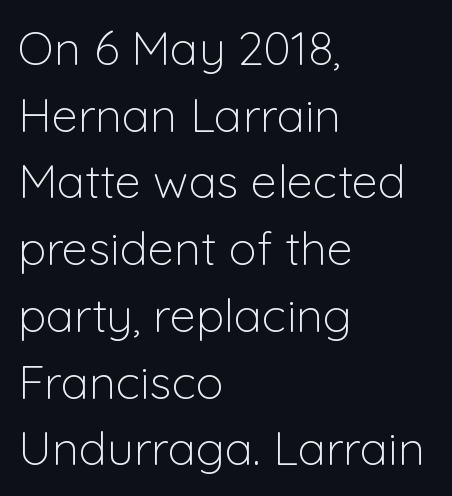
{"serif": "no", "italic": "no", "bold": "no", "weight": "light", "width": "normal", "stroke_contrast": "low", "x_height": "medium", "monospaced": "no", "underline": "no", "align": "left", "line_spacing": "normal", "line_spacing_ratio": 1.42, "letter_spacing": "normal", "letter_spacing_em": 0.0, "glyph_px": 47}
